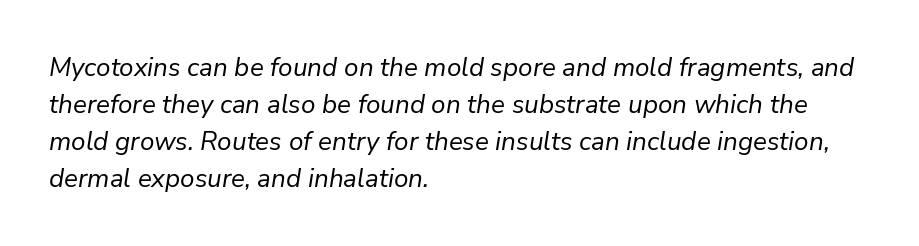
The image shows 26 px text type, italic (leaning right); set left-aligned, normal line spacing (1.42x), normal letter spacing, not underlined.
